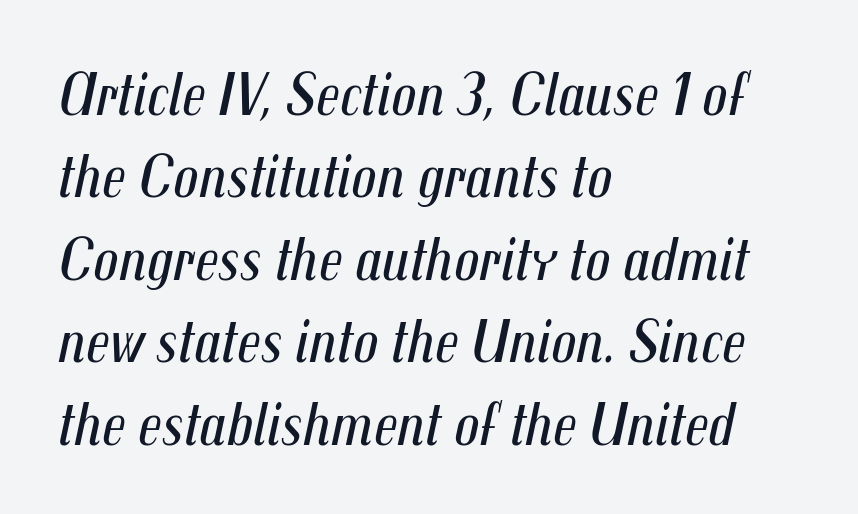
Glyph-to-glyph distance matches everyday printed text. If you measured baseline to baseline, you'd find a middling distance. Is the block centered? No — it sits flush against the left margin. Posture: slanted. The passage shown is typed in a proportional face where columns would drift.
